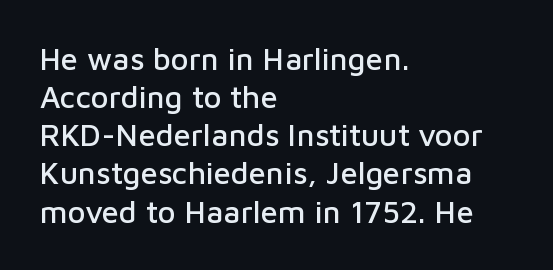
The image shows 31 px sans-serif type, upright; set left-aligned, line spacing 1.23x, normal letter spacing, not underlined; low stroke contrast and a medium x-height.
